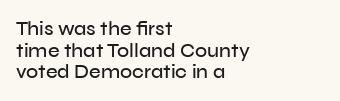
The image shows 20 px text type, upright; set left-aligned, tight line spacing (1.08x), normal letter spacing, not underlined.
